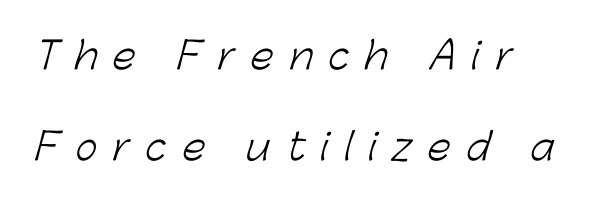
{"serif": "no", "bold": "no", "weight": "light", "width": "normal", "stroke_contrast": "low", "x_height": "medium", "monospaced": "no", "underline": "no", "align": "left", "line_spacing": "loose", "line_spacing_ratio": 2.45, "letter_spacing": "wide", "letter_spacing_em": 0.43, "glyph_px": 37}
